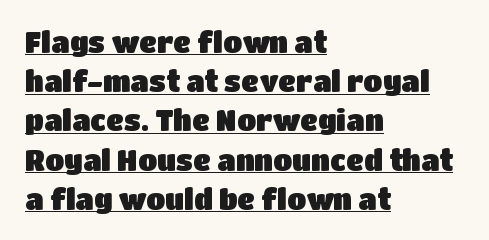
{"serif": "no", "italic": "no", "width": "normal", "stroke_contrast": "low", "x_height": "large", "monospaced": "no", "underline": "yes", "align": "left", "line_spacing": "normal", "line_spacing_ratio": 1.4, "letter_spacing": "normal", "letter_spacing_em": 0.0, "glyph_px": 28}
